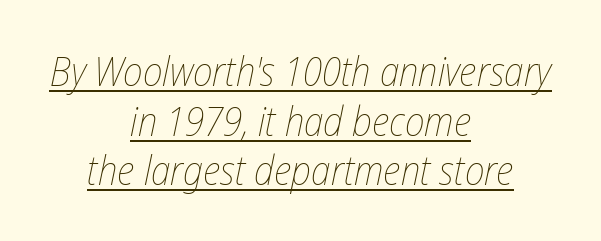
Q: Is the text bold? A: No.
Q: Is the text italic (slanted)? A: Yes, it leans right by about 12 degrees.
Q: Is the text underlined? A: Yes.
Q: How is the paragraph aligned? A: Centered.
Q: Is the spacing between letters normal or unusually wide? A: Normal.
Q: Width (condensed, normal, or wide)? A: Condensed.
Q: Stroke contrast? A: Low.
Q: x-height? A: Medium.
Q: Monospaced? A: No.
